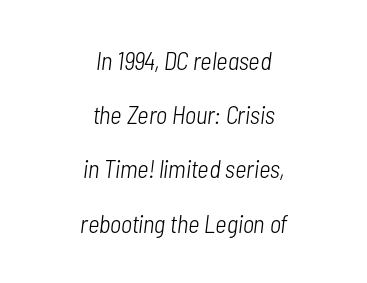
{"italic": "yes", "lean": "right", "slant_degrees": 7, "bold": "no", "underline": "no", "align": "center", "line_spacing": "loose", "line_spacing_ratio": 2.17, "letter_spacing": "normal", "letter_spacing_em": 0.0, "glyph_px": 25}
